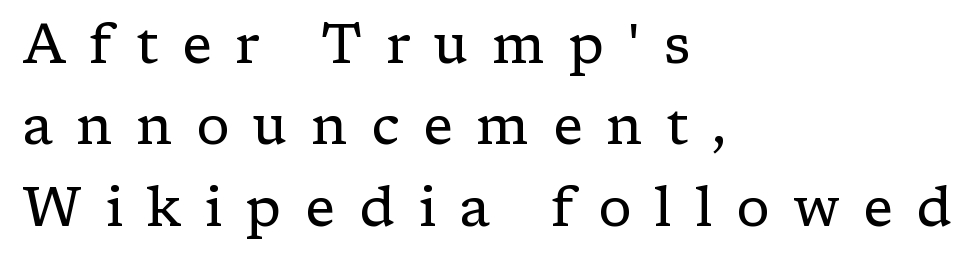
{"serif": "yes", "italic": "no", "bold": "no", "weight": "regular", "width": "normal", "stroke_contrast": "low", "x_height": "medium", "monospaced": "no", "underline": "no", "align": "left", "line_spacing": "normal", "line_spacing_ratio": 1.48, "letter_spacing": "wide", "letter_spacing_em": 0.43, "glyph_px": 55}
